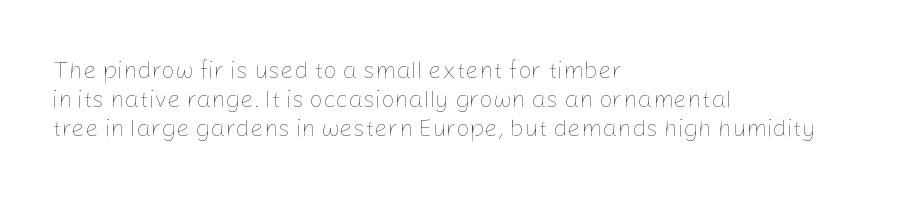
{"italic": "no", "bold": "no", "underline": "no", "align": "left", "line_spacing_ratio": 1.21, "letter_spacing": "normal", "letter_spacing_em": 0.0, "glyph_px": 24}
